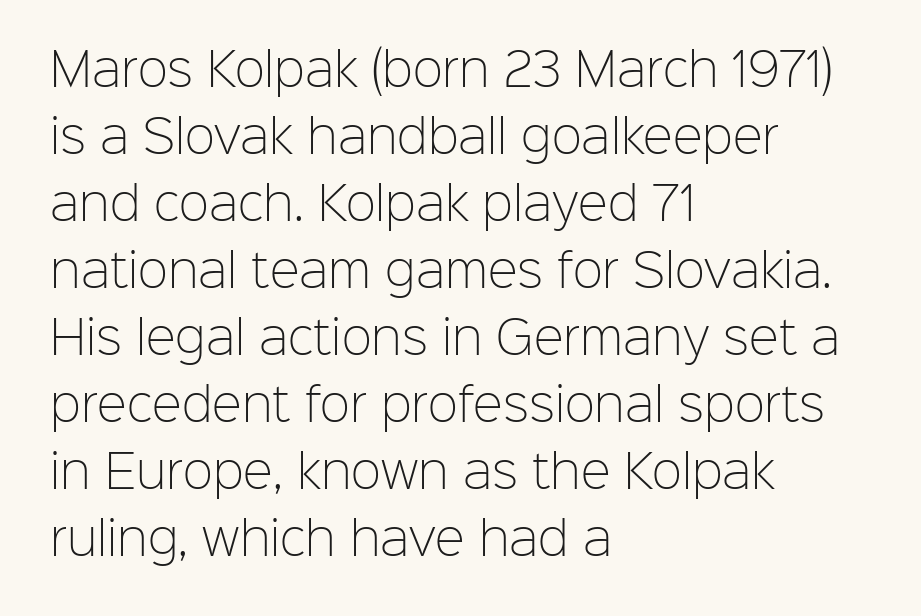
{"serif": "no", "italic": "no", "bold": "no", "weight": "light", "width": "normal", "stroke_contrast": "low", "x_height": "medium", "monospaced": "no", "underline": "no", "align": "left", "line_spacing": "normal", "line_spacing_ratio": 1.49, "letter_spacing": "normal", "letter_spacing_em": 0.0, "glyph_px": 45}
